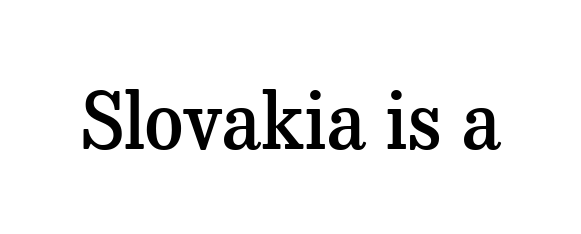
Check the space under the baseline: it is left empty. As a designer I'd log this as weight 600, semibold. Character widths vary here, with narrow letters taking less room than wide ones. This sample uses a serif face. Inter-character spacing is left at the font's built-in metrics.
